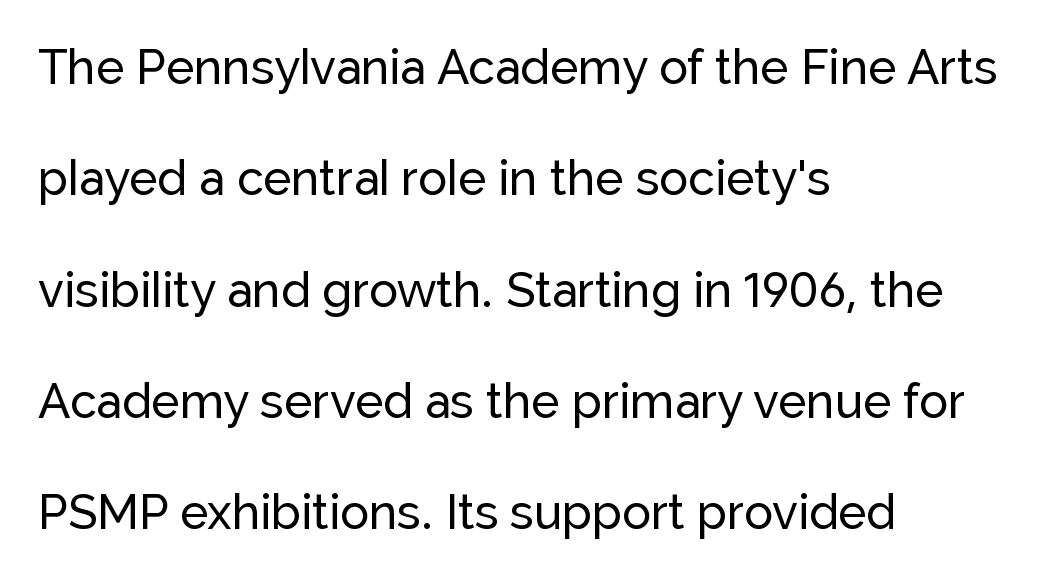
The image shows 48 px sans-serif type, upright; set left-aligned, loose line spacing (2.32x), normal letter spacing, not underlined; low stroke contrast and a medium x-height.
